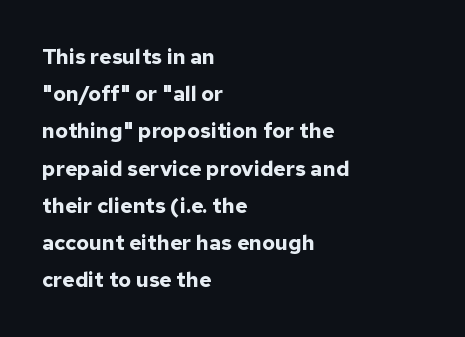
Q: Is the text bold? A: Yes.
Q: Is the text italic (slanted)? A: No, it is upright.
Q: Is the text underlined? A: No.
Q: How is the paragraph aligned? A: Left-aligned.
Q: Is the spacing between letters normal or unusually wide? A: Normal.
